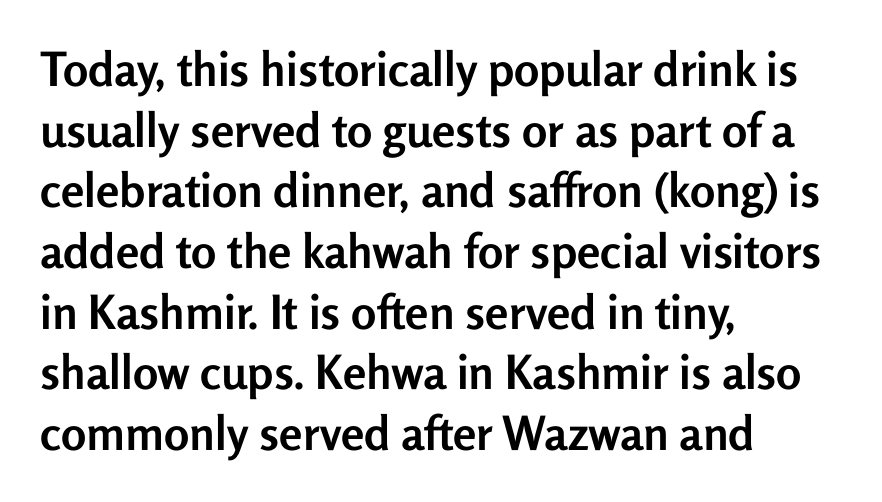
Q: Is the text bold? A: Yes.
Q: Is the text italic (slanted)? A: No, it is upright.
Q: Is the typeface a serif or a sans-serif typeface? A: Sans-serif.
Q: Is the text underlined? A: No.
Q: How is the paragraph aligned? A: Left-aligned.
Q: Is the spacing between letters normal or unusually wide? A: Normal.
Q: Is the spacing between lines tight, normal or loose? A: Normal.
Q: Width (condensed, normal, or wide)? A: Normal.
Q: Stroke contrast? A: Low.
Q: x-height? A: Medium.
Q: Monospaced? A: No.
